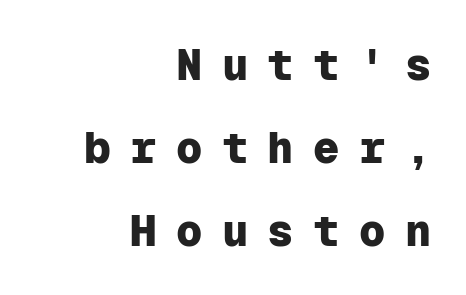
Q: Is the text bold? A: Yes.
Q: Is the text italic (slanted)? A: No, it is upright.
Q: Is the typeface a serif or a sans-serif typeface? A: Sans-serif.
Q: Is the text underlined? A: No.
Q: How is the paragraph aligned? A: Right-aligned.
Q: Is the spacing between letters normal or unusually wide? A: Unusually wide.
Q: Width (condensed, normal, or wide)? A: Normal.
Q: Stroke contrast? A: Low.
Q: x-height? A: Medium.
Q: Monospaced? A: Yes.
